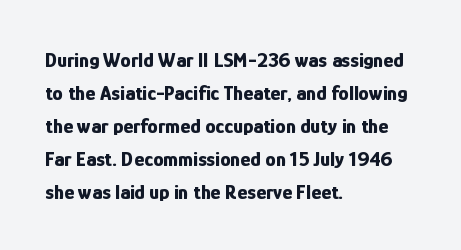
{"italic": "no", "bold": "yes", "underline": "no", "align": "left", "line_spacing": "normal", "line_spacing_ratio": 1.57, "letter_spacing": "normal", "letter_spacing_em": 0.0, "glyph_px": 21}
